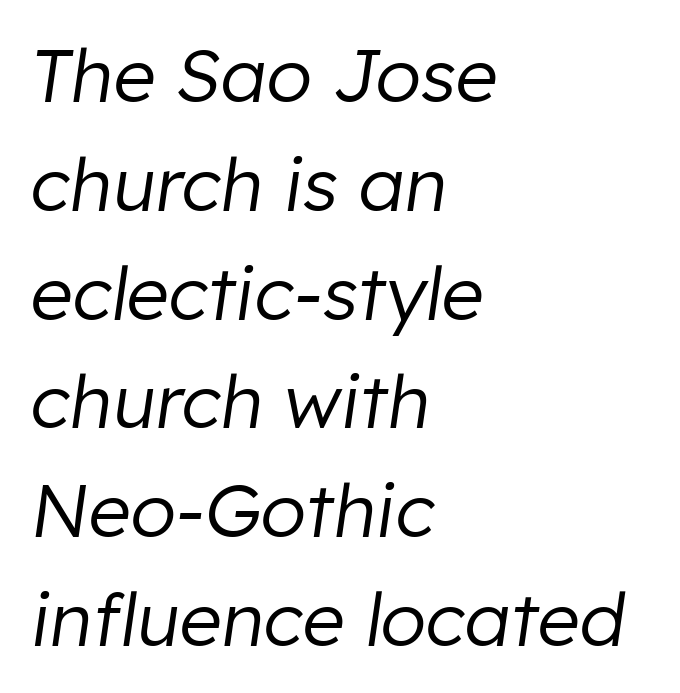
The image shows 74 px regular-weight type, italic (leaning right); set left-aligned, normal line spacing (1.47x), normal letter spacing, not underlined; low stroke contrast and a medium x-height.
